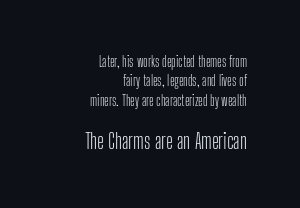
The letters in the lower block stand taller than those in the block above. One glance says typical: line gaps are just what's usual. The axis of the letterforms is exactly vertical. Each row of text sits above clean, open space. The weight tops out at a normal text grade.
